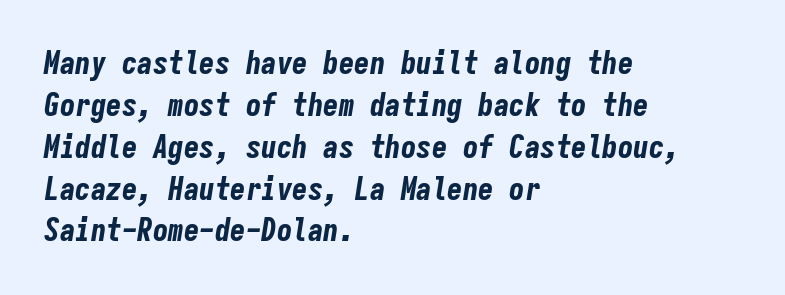
{"italic": "yes", "lean": "right", "slant_degrees": 9, "bold": "yes", "weight": "bold", "width": "condensed", "stroke_contrast": "low", "x_height": "medium", "monospaced": "yes", "underline": "no", "align": "left", "line_spacing": "normal", "line_spacing_ratio": 1.35, "letter_spacing": "normal", "letter_spacing_em": 0.0, "glyph_px": 31}
